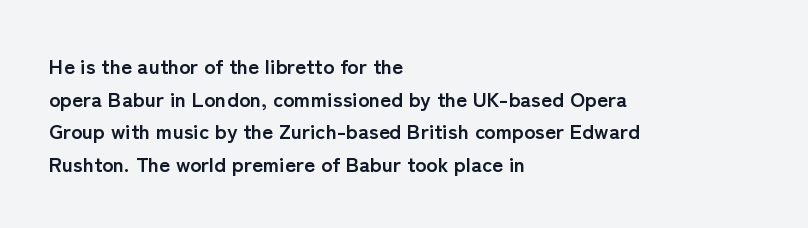
The rendering anchors every line to the left-hand side. In terms of posture, this sample is upright. This sample uses plain, unmodified letter spacing. The gap between lines stays unmarked.
